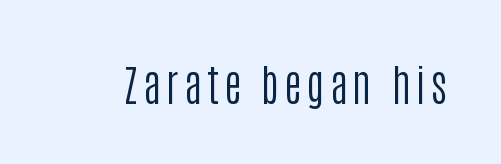
The image shows 43 px regular-weight, condensed sans-serif type, upright; set not underlined; low stroke contrast and a large x-height.
